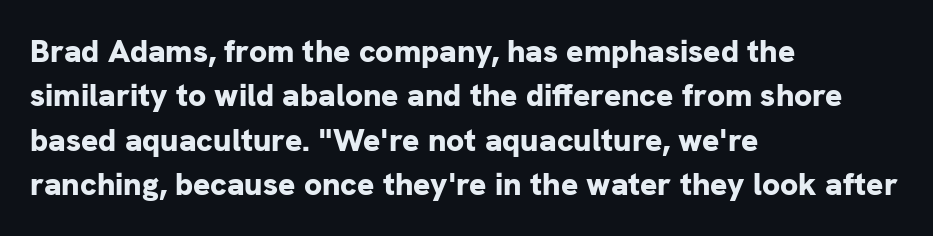
Q: Is the text bold? A: Yes.
Q: Is the text italic (slanted)? A: No, it is upright.
Q: Is the typeface a serif or a sans-serif typeface? A: Sans-serif.
Q: Is the text underlined? A: No.
Q: How is the paragraph aligned? A: Left-aligned.
Q: Is the spacing between letters normal or unusually wide? A: Normal.
Q: Is the spacing between lines tight, normal or loose? A: Normal.
Q: Width (condensed, normal, or wide)? A: Normal.
Q: Stroke contrast? A: Low.
Q: x-height? A: Medium.
Q: Monospaced? A: No.
